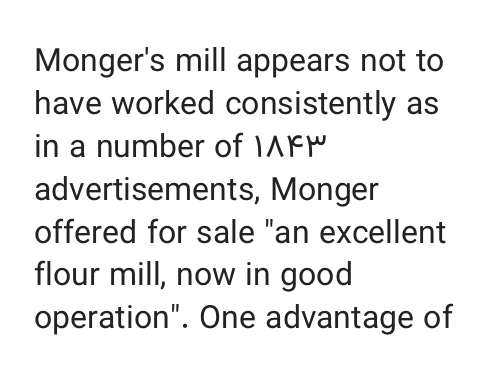
{"serif": "no", "italic": "no", "bold": "no", "weight": "regular", "width": "normal", "stroke_contrast": "low", "x_height": "medium", "monospaced": "no", "underline": "no", "align": "left", "line_spacing": "normal", "line_spacing_ratio": 1.34, "letter_spacing": "normal", "letter_spacing_em": 0.0, "glyph_px": 32}
